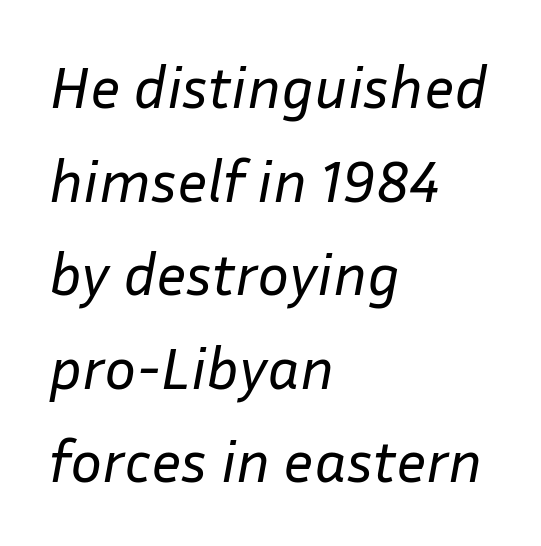
The image shows 60 px regular-weight type, italic (leaning right); set left-aligned, normal line spacing (1.56x), normal letter spacing, not underlined; low stroke contrast and a medium x-height.
